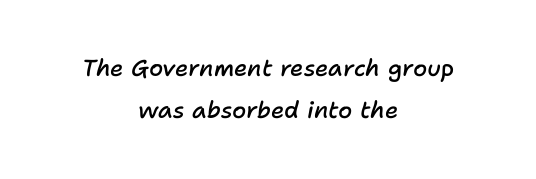
Q: Is the text bold? A: Semi-bold.
Q: Is the text italic (slanted)? A: Yes, it leans right by about 11 degrees.
Q: Is the text underlined? A: No.
Q: How is the paragraph aligned? A: Centered.
Q: Is the spacing between letters normal or unusually wide? A: Normal.
